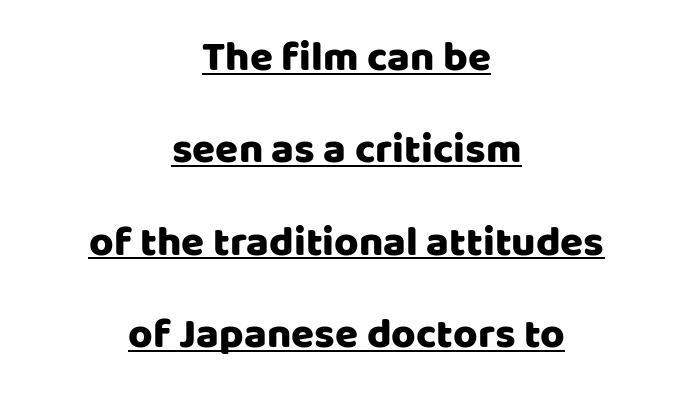
The image shows 42 px sans-serif type, upright; set centered, loose line spacing (2.2x), normal letter spacing, underlined; low stroke contrast and a large x-height.
